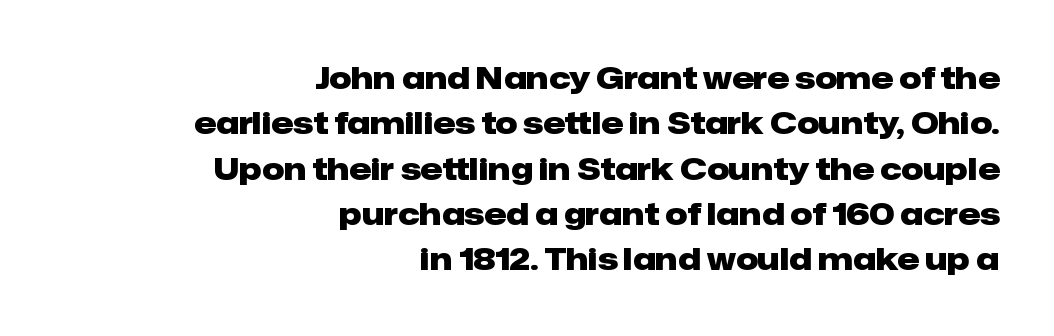
The foot of each line stays bare and open. The passage shown is typed in a proportional face where columns would drift. The typesetter chose a ragged-left arrangement here. Tall strokes in this sample are plumb rather than angled.
